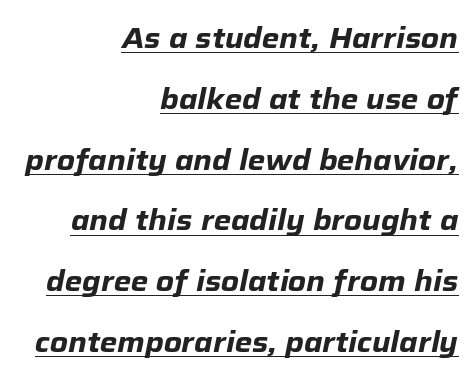
Underlined type. Thick stems and heavy bowls — unmistakably bold. This sample has the flowing, uneven cadence of proportional lettering. Here the glyphs are tracked normally, forming tight word shapes. The passage is arranged like a letterhead date or caption credit — flush right.
